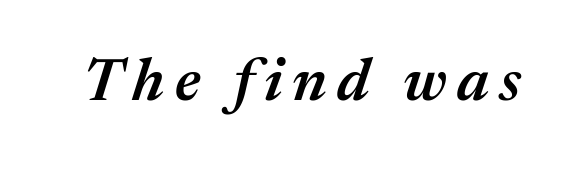
Q: Is the text bold? A: Semi-bold.
Q: Is the text italic (slanted)? A: Yes, it leans right by about 17 degrees.
Q: Is the text underlined? A: No.
Q: Width (condensed, normal, or wide)? A: Normal.
Q: Stroke contrast? A: Medium.
Q: x-height? A: Medium.
Q: Monospaced? A: No.
